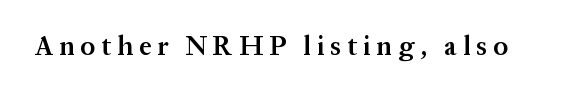
Q: Is the text bold? A: Semi-bold.
Q: Is the text italic (slanted)? A: No, it is upright.
Q: Is the text underlined? A: No.
Q: Is the spacing between letters normal or unusually wide? A: Unusually wide.
